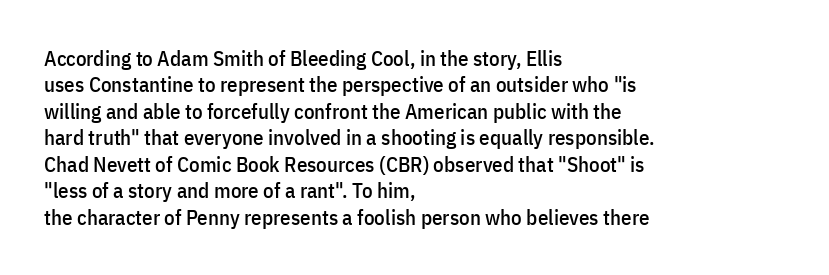
Is there much room between lines? A standard amount, neither cramped nor airy. The line texture is even and compact thanks to regular tracking. In terms of posture, this sample is upright. The paragraph has a hard left edge and a soft right edge. The strip under each line holds only bare page.
